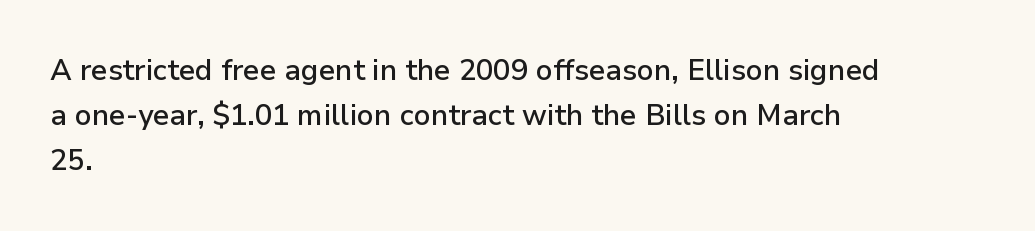
{"serif": "no", "italic": "no", "bold": "semi", "weight": "semibold", "width": "normal", "stroke_contrast": "low", "x_height": "medium", "monospaced": "no", "underline": "no", "align": "left", "line_spacing": "normal", "line_spacing_ratio": 1.55, "letter_spacing": "normal", "letter_spacing_em": 0.0, "glyph_px": 29}
